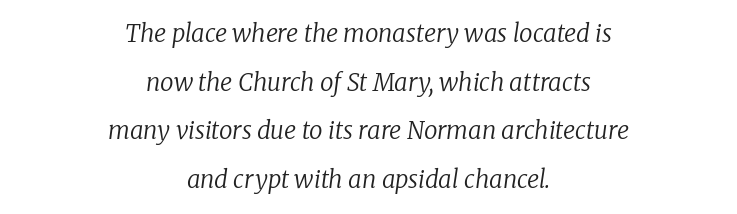
{"italic": "yes", "lean": "right", "slant_degrees": 8, "bold": "no", "underline": "no", "align": "center", "line_spacing": "loose", "line_spacing_ratio": 2.03, "letter_spacing": "normal", "letter_spacing_em": 0.0, "glyph_px": 24}
